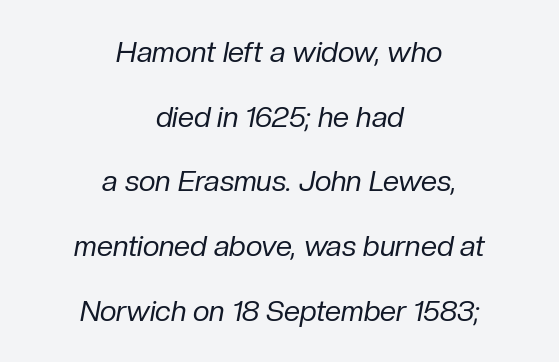
Stems and bowls with no extra thickness — not bold. Spacing verdict: proportional, widths tailored to each character. The axis of the letterforms is tilted away from vertical. Does extra space separate the letters? No, they use regular spacing. In terms of leading, this rendering errs on the spacious side.
